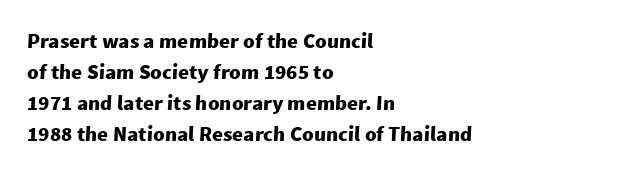
The image shows 21 px bold type; set left-aligned, normal line spacing (1.47x), normal letter spacing, not underlined.
